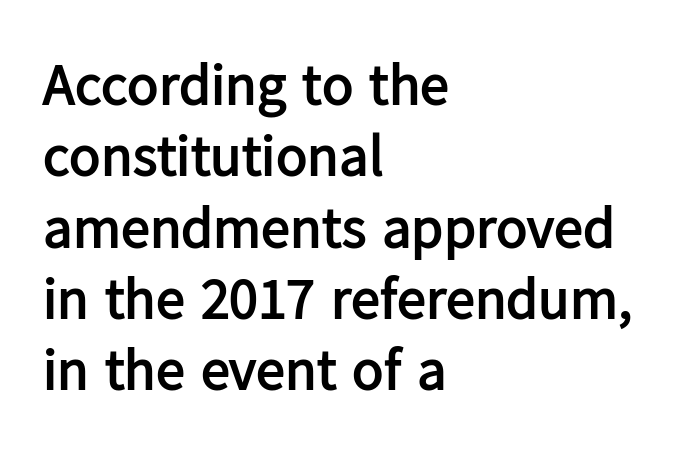
The image shows 58 px semibold sans-serif type, upright; set left-aligned, line spacing 1.23x, normal letter spacing, not underlined; low stroke contrast and a medium x-height.
